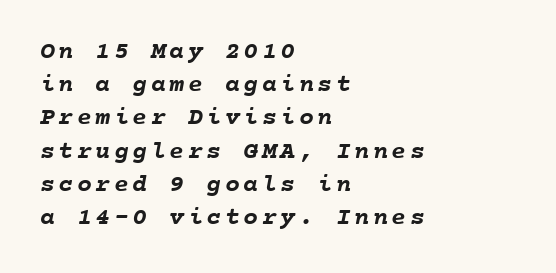
The image shows 25 px bold type; set left-aligned, normal line spacing (1.33x), not underlined.
